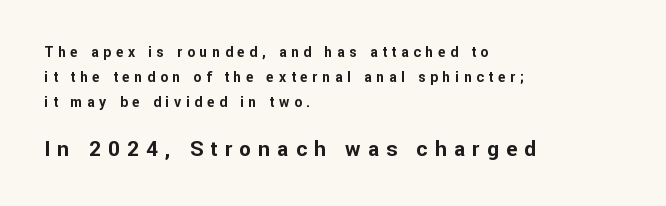
{"italic": "no", "bold": "yes", "underline": "no", "align": "left", "line_spacing_ratio": 1.78, "letter_spacing": "wide", "letter_spacing_em": 0.34, "larger_block": "second", "size_ratio": 1.5, "glyph_px": 21}
